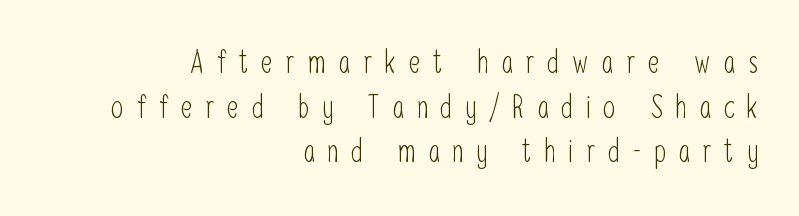
{"serif": "no", "italic": "no", "bold": "no", "weight": "light", "width": "condensed", "stroke_contrast": "low", "x_height": "medium", "monospaced": "no", "underline": "no", "align": "right", "line_spacing": "normal", "line_spacing_ratio": 1.44, "letter_spacing": "wide", "letter_spacing_em": 0.42, "glyph_px": 31}
